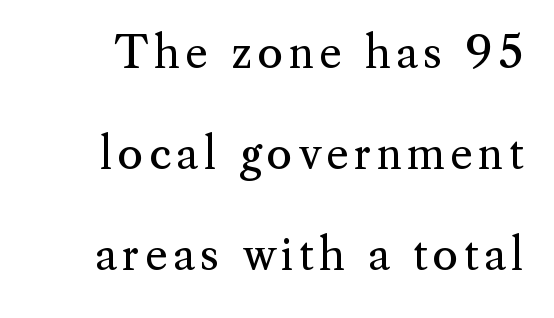
{"serif": "yes", "italic": "no", "bold": "no", "weight": "regular", "width": "normal", "stroke_contrast": "medium", "x_height": "small", "monospaced": "no", "underline": "no", "line_spacing": "loose", "line_spacing_ratio": 2.3, "glyph_px": 44}
